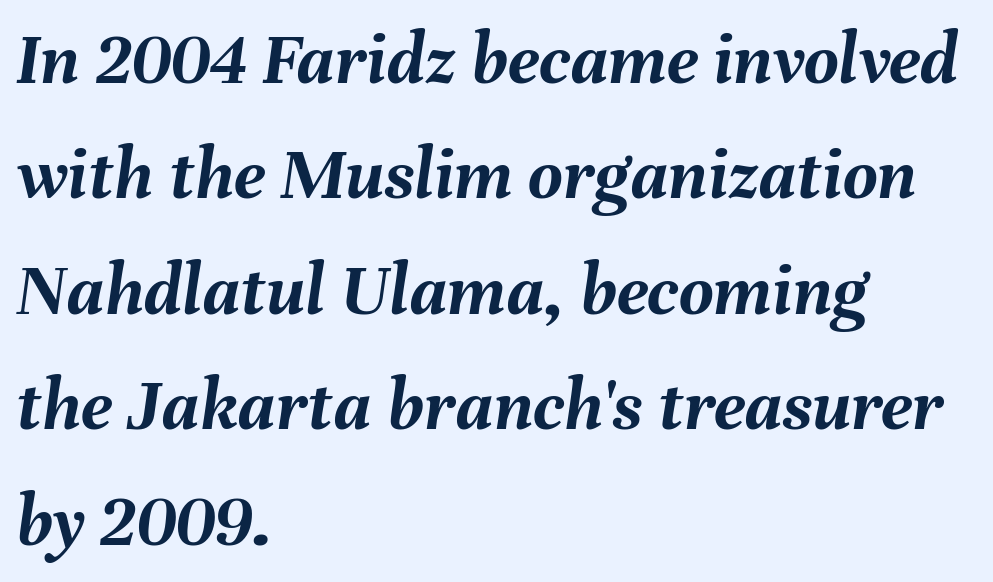
Q: Is the text bold? A: Yes.
Q: Is the text italic (slanted)? A: Yes, it leans right by about 8 degrees.
Q: Is the text underlined? A: No.
Q: How is the paragraph aligned? A: Left-aligned.
Q: Is the spacing between letters normal or unusually wide? A: Normal.
Q: Is the spacing between lines tight, normal or loose? A: Normal.
Q: Width (condensed, normal, or wide)? A: Normal.
Q: Stroke contrast? A: Medium.
Q: x-height? A: Medium.
Q: Monospaced? A: No.
